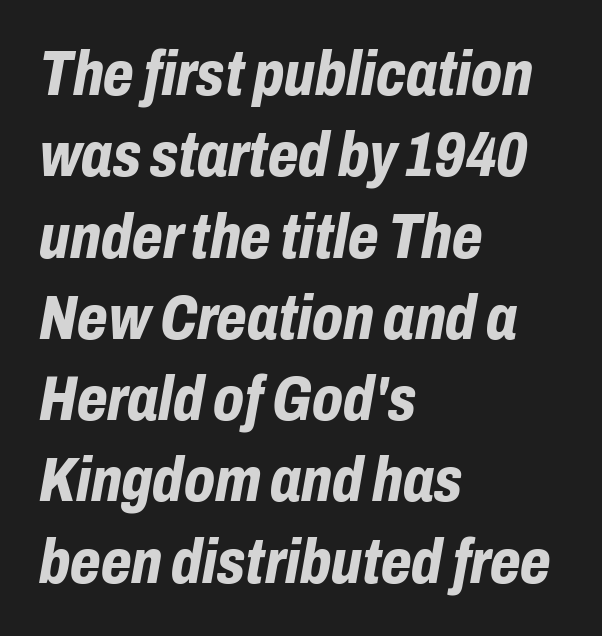
Q: Is the text bold? A: Yes.
Q: Is the text italic (slanted)? A: Yes, it leans right by about 10 degrees.
Q: Is the text underlined? A: No.
Q: How is the paragraph aligned? A: Left-aligned.
Q: Is the spacing between letters normal or unusually wide? A: Normal.
Q: Is the spacing between lines tight, normal or loose? A: Normal.
Q: Width (condensed, normal, or wide)? A: Condensed.
Q: Stroke contrast? A: Low.
Q: x-height? A: Medium.
Q: Monospaced? A: No.
